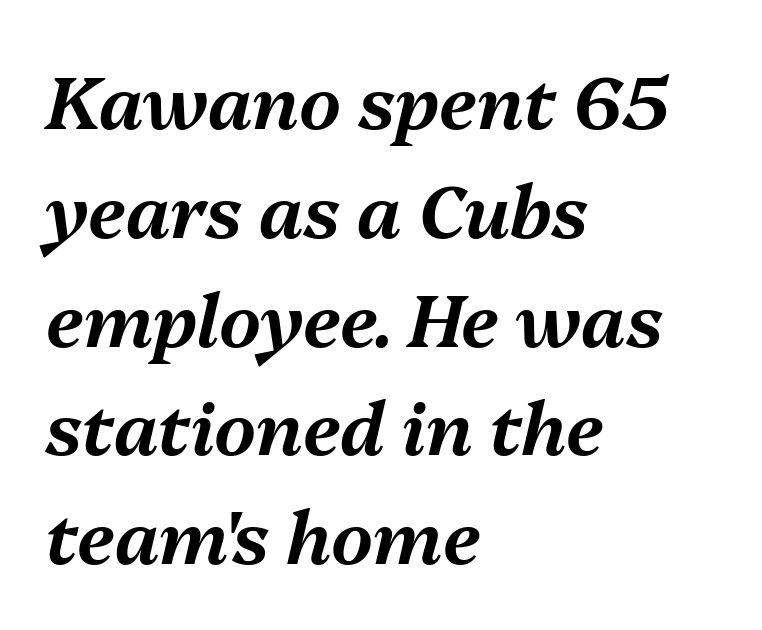
The image shows 73 px text type, italic (leaning right); set left-aligned, normal line spacing (1.49x), normal letter spacing, not underlined; medium stroke contrast and a medium x-height.
